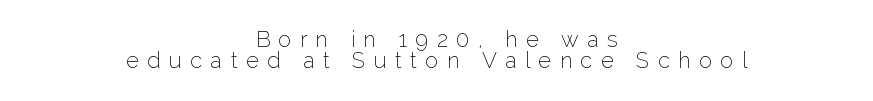
{"italic": "no", "bold": "no", "underline": "no", "align": "center", "line_spacing": "tight", "line_spacing_ratio": 0.97, "letter_spacing": "wide", "letter_spacing_em": 0.38, "glyph_px": 22}
